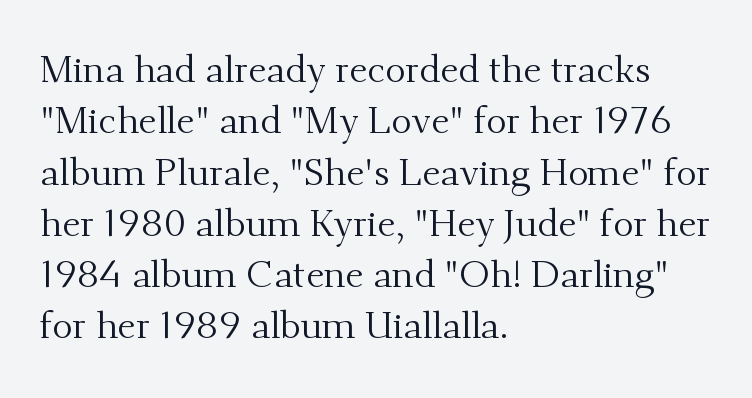
{"serif": "yes", "italic": "no", "bold": "no", "weight": "regular", "width": "normal", "stroke_contrast": "medium", "x_height": "small", "monospaced": "no", "underline": "no", "align": "left", "line_spacing": "normal", "line_spacing_ratio": 1.35, "letter_spacing": "normal", "letter_spacing_em": 0.0, "glyph_px": 38}
